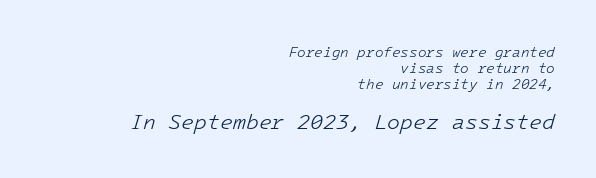
Underlining? Definitely not there. You can tell it's italic because the verticals aren't actually vertical. The rendering uses a small line-height, squeezing the rows. Which margin do the lines hug? The right one — the left edge is uneven.
